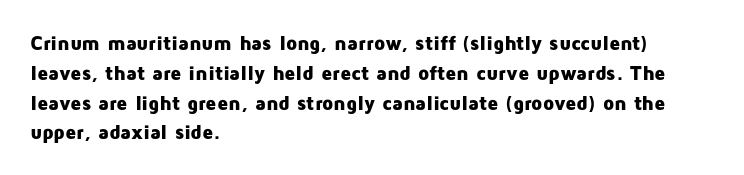
Summary of weight: heavy, a full bold. This sample is left-justified, so line endings fall wherever the words run out. The type sits square on the baseline with zero lean. The lines sit at an ordinary, default distance from one another. A bare baseline throughout the passage. This sample uses plain, unmodified letter spacing.
